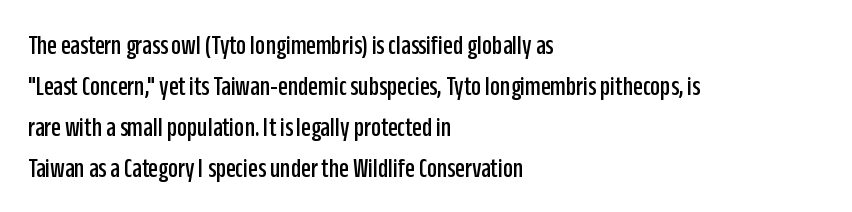
{"serif": "no", "italic": "no", "width": "condensed", "stroke_contrast": "low", "x_height": "large", "monospaced": "no", "underline": "no", "align": "left", "line_spacing": "normal", "line_spacing_ratio": 1.47, "letter_spacing": "normal", "letter_spacing_em": 0.0, "glyph_px": 28}
